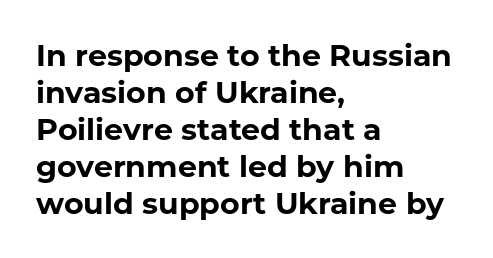
Q: Is the text bold? A: Yes.
Q: Is the text italic (slanted)? A: No, it is upright.
Q: Is the typeface a serif or a sans-serif typeface? A: Sans-serif.
Q: Is the text underlined? A: No.
Q: How is the paragraph aligned? A: Left-aligned.
Q: Is the spacing between letters normal or unusually wide? A: Normal.
Q: Width (condensed, normal, or wide)? A: Normal.
Q: Stroke contrast? A: Low.
Q: x-height? A: Medium.
Q: Monospaced? A: No.
